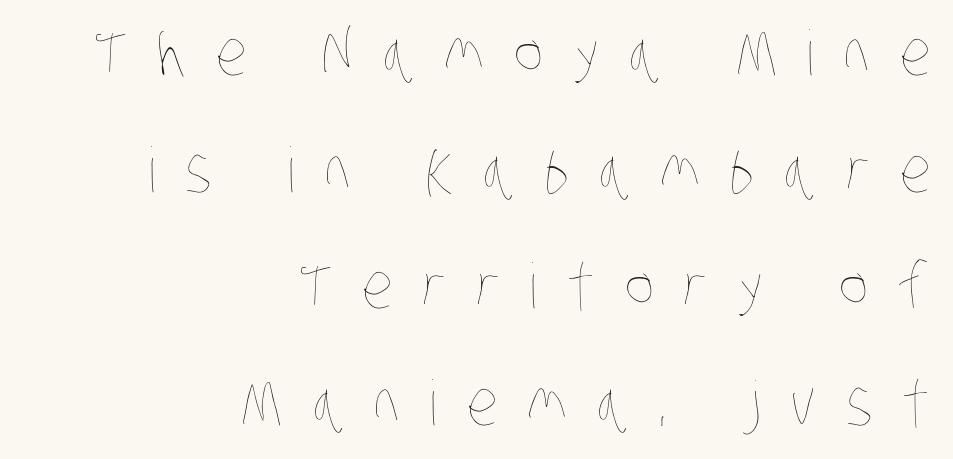
{"bold": "no", "weight": "thin", "width": "condensed", "stroke_contrast": "low", "x_height": "large", "monospaced": "no", "underline": "no", "align": "right", "line_spacing_ratio": 1.88, "letter_spacing": "wide", "letter_spacing_em": 0.48, "glyph_px": 62}
